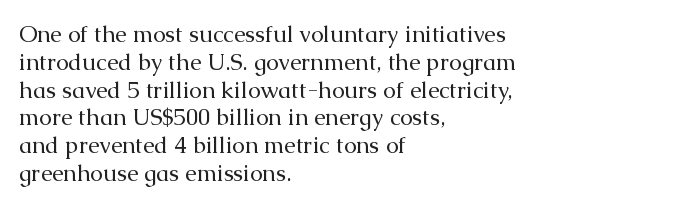
Italic: no, the glyphs are upright roman. Typeset ragged right — the left edge is the straight one. The gaps between neighbouring characters are ordinary and unremarkable. No letter is thick-stroked: the sample isn't bold. Lines of text with bare space underneath.
